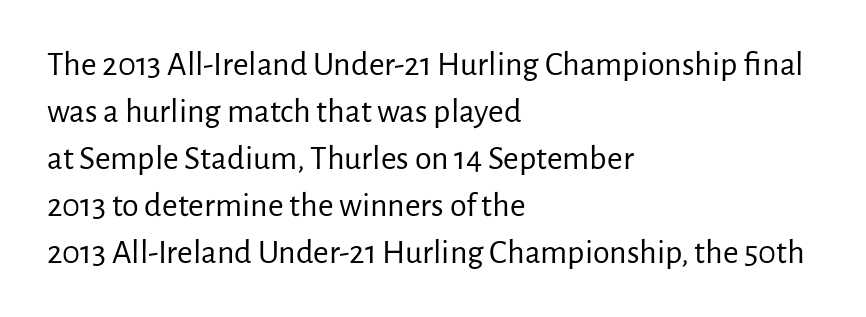
The image shows 34 px regular-weight sans-serif type, upright; set left-aligned, normal line spacing (1.38x), normal letter spacing, not underlined; low stroke contrast and a medium x-height.
